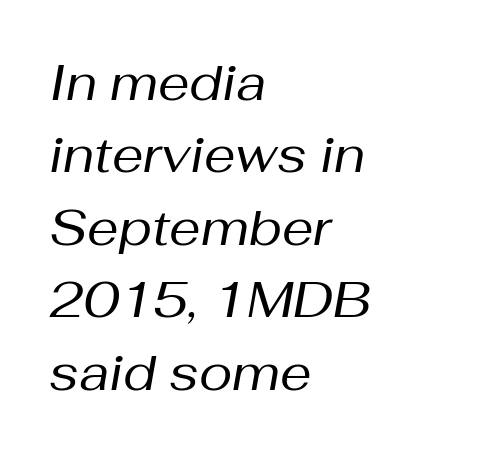
Q: Is the text bold? A: No.
Q: Is the text italic (slanted)? A: Yes, it leans right by about 10 degrees.
Q: Is the text underlined? A: No.
Q: How is the paragraph aligned? A: Left-aligned.
Q: Is the spacing between letters normal or unusually wide? A: Normal.
Q: Is the spacing between lines tight, normal or loose? A: Normal.
Q: Width (condensed, normal, or wide)? A: Normal.
Q: Stroke contrast? A: Medium.
Q: x-height? A: Medium.
Q: Monospaced? A: No.
